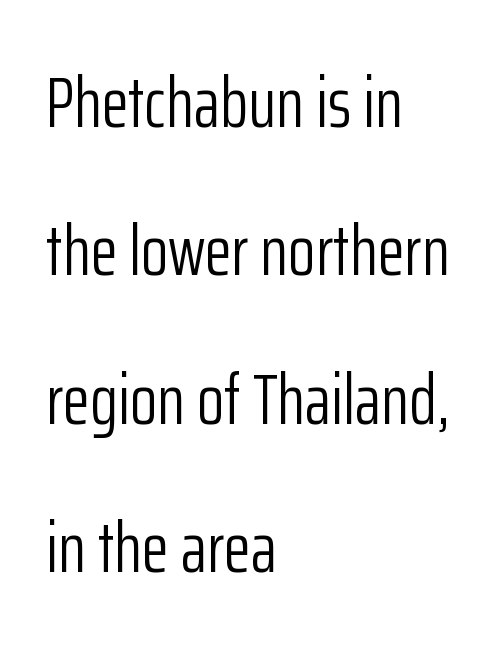
The image shows 71 px light, condensed sans-serif type, upright; set left-aligned, loose line spacing (2.09x), normal letter spacing, not underlined; low stroke contrast and a medium x-height.
